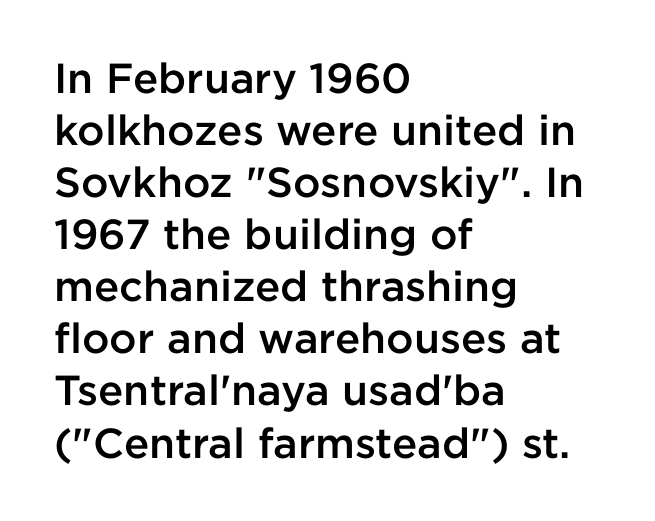
{"serif": "no", "italic": "no", "bold": "semi", "weight": "semibold", "width": "normal", "stroke_contrast": "low", "x_height": "medium", "monospaced": "no", "underline": "no", "align": "left", "line_spacing_ratio": 1.24, "letter_spacing": "normal", "letter_spacing_em": 0.0, "glyph_px": 42}
